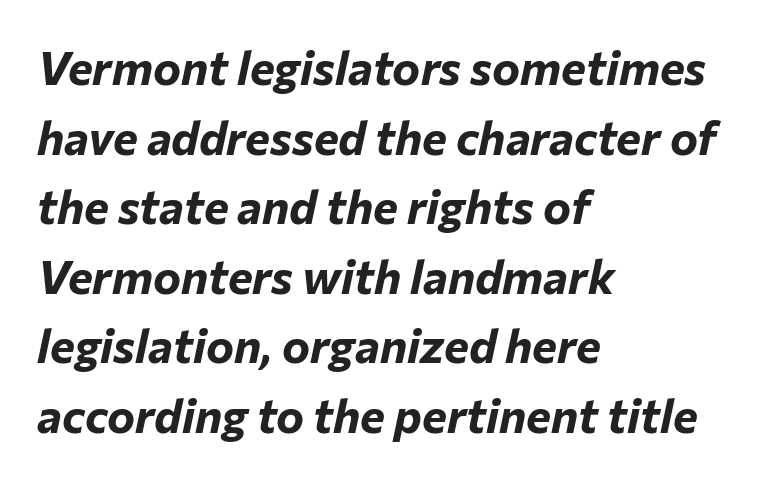
{"italic": "yes", "lean": "right", "slant_degrees": 12, "bold": "yes", "weight": "bold", "width": "normal", "stroke_contrast": "low", "x_height": "medium", "monospaced": "no", "underline": "no", "align": "left", "line_spacing": "normal", "line_spacing_ratio": 1.48, "letter_spacing": "normal", "letter_spacing_em": 0.0, "glyph_px": 47}
